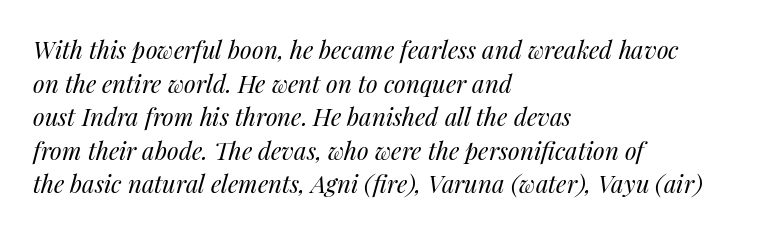
The image shows 24 px text type, italic (leaning right); set left-aligned, normal line spacing (1.4x), normal letter spacing, not underlined.
